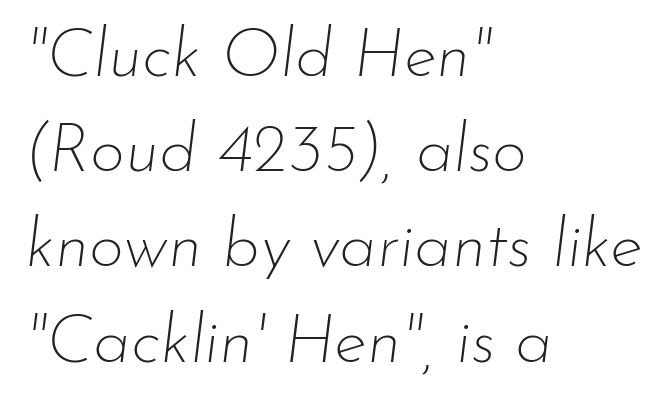
Ink coverage per letter is moderate at most. Is this a fixed-width face? No — the glyphs have proportional, varying widths. Quick note: interline space is typical. Look at the tracking — it's just the regular setting, nothing added. Horizontally, the lines are justified to the leading edge only.
